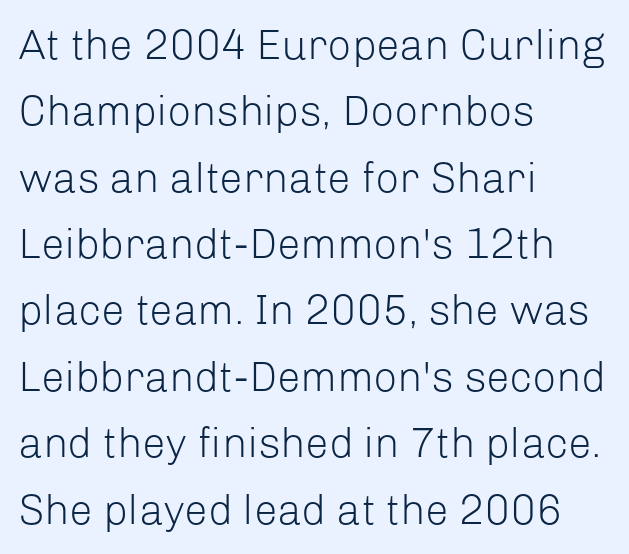
Q: Is the text bold? A: No.
Q: Is the text italic (slanted)? A: No, it is upright.
Q: Is the typeface a serif or a sans-serif typeface? A: Sans-serif.
Q: Is the text underlined? A: No.
Q: How is the paragraph aligned? A: Left-aligned.
Q: Is the spacing between letters normal or unusually wide? A: Normal.
Q: Is the spacing between lines tight, normal or loose? A: Normal.
Q: Width (condensed, normal, or wide)? A: Normal.
Q: Stroke contrast? A: Low.
Q: x-height? A: Medium.
Q: Monospaced? A: No.
